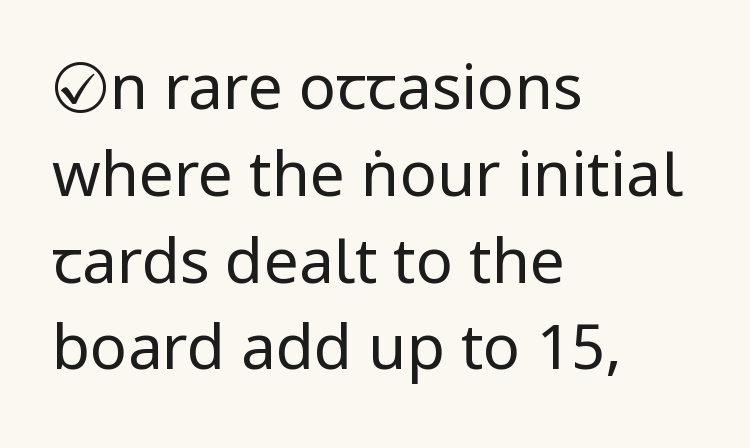
The image shows 62 px regular-weight, condensed sans-serif type, upright; set left-aligned, normal line spacing (1.4x), normal letter spacing, not underlined; low stroke contrast and a large x-height.
